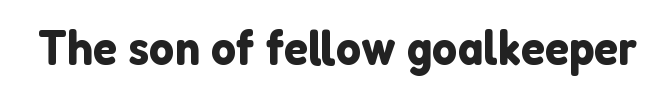
The rendering shows plain stroke endings on the letterforms — a sans-serif design. Clear beneath every line of the passage. Every character sits straight up, as roman type does. Here the designer chose a conventional face with non-uniform glyph widths. This rendering leaves character spacing at its baseline value.
